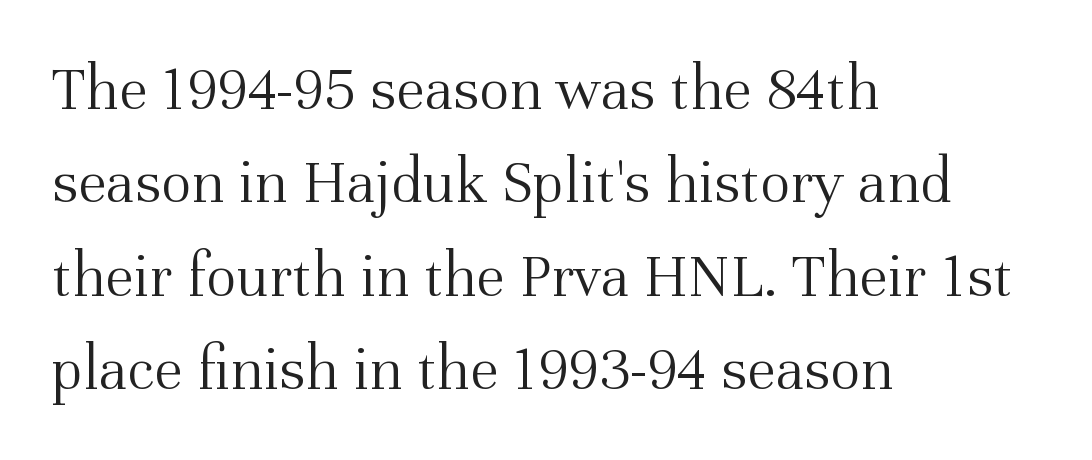
{"serif": "yes", "italic": "no", "bold": "no", "weight": "light", "width": "normal", "stroke_contrast": "medium", "x_height": "medium", "monospaced": "no", "underline": "no", "align": "left", "line_spacing": "normal", "line_spacing_ratio": 1.46, "letter_spacing": "normal", "letter_spacing_em": 0.0, "glyph_px": 64}
